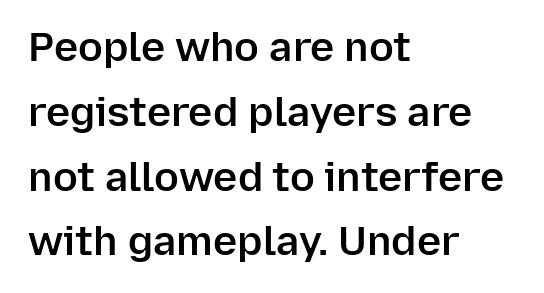
Observe the ordinary spacing: letters are neighbours, not strangers. The passage shown is semibold, sitting just below true bold. A classic flush-left, rag-right setting is used for this passage. This rendering employs a face without finishing strokes, i.e., a sans-serif. Upright lettering throughout.
